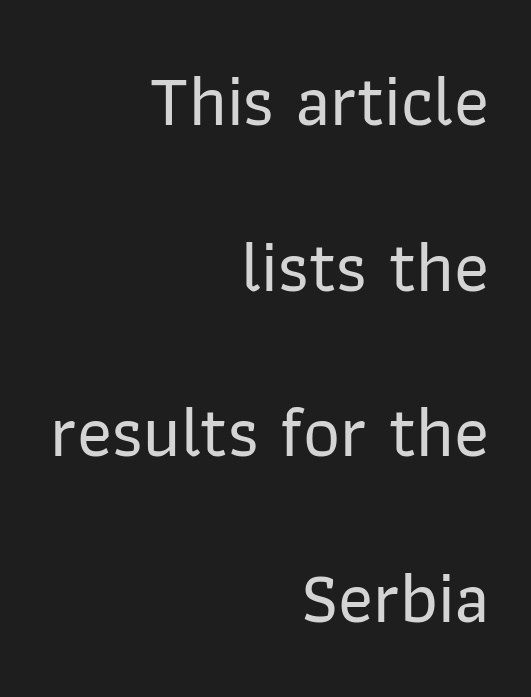
{"serif": "no", "italic": "no", "width": "normal", "stroke_contrast": "low", "x_height": "medium", "monospaced": "no", "underline": "no", "align": "right", "line_spacing": "loose", "line_spacing_ratio": 2.3, "letter_spacing": "normal", "letter_spacing_em": 0.0, "glyph_px": 72}
